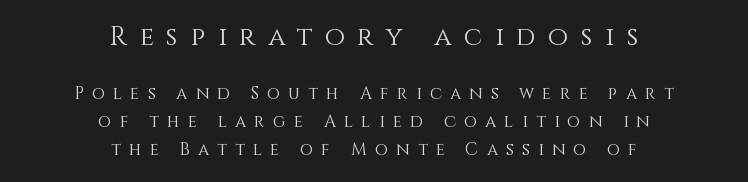
{"italic": "no", "bold": "no", "underline": "no", "align": "center", "line_spacing": "normal", "line_spacing_ratio": 1.64, "letter_spacing": "wide", "letter_spacing_em": 0.48, "larger_block": "first", "size_ratio": 1.53, "glyph_px": 26}
